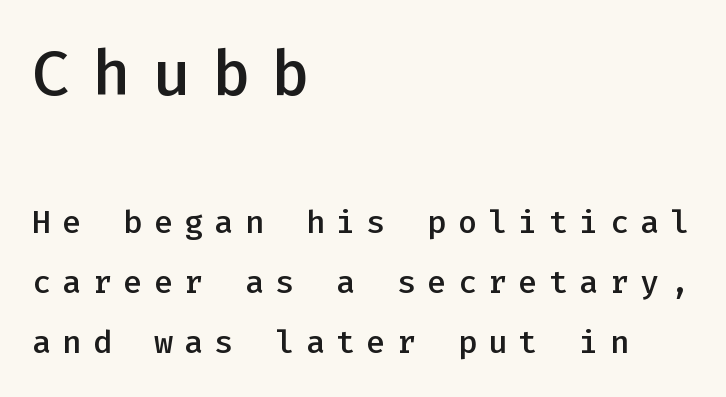
Horizontally, the lines are justified to the leading edge only. Here the first block reads like a headline and the second like body copy. This sample has the even, mechanical cadence of fixed-width lettering. The gap between lines stays unmarked. Observe the absence of serifs on each vertical stroke in this sample.
